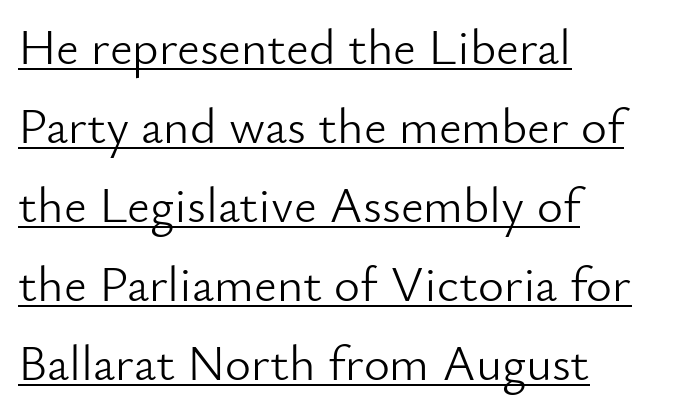
The image shows 50 px light sans-serif type, upright; set left-aligned, normal line spacing (1.58x), normal letter spacing, underlined; low stroke contrast and a small x-height.
